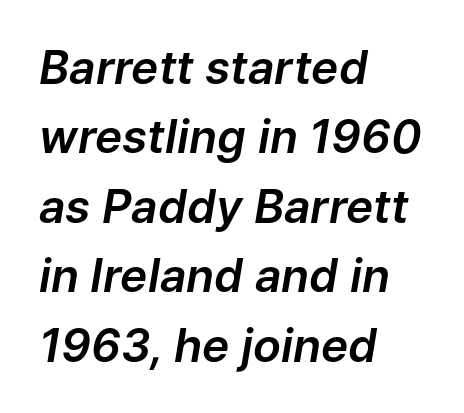
Compared with typical paragraphs, the rows here are spaced about the same. Every character sits at an angle, as italics do. Each word holds together tightly as a unit, with standard inter-letter gaps. Where is the straight margin? On the left. The gap between lines stays unmarked. Varying glyph widths throughout — classic text-font behaviour.
